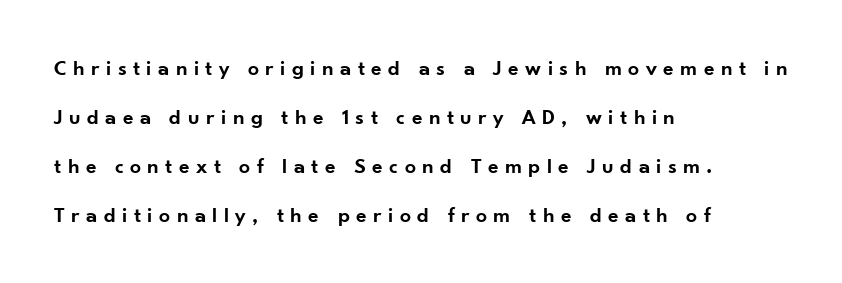
Honestly, the letter spacing is so wide it's the main thing you notice. Line starts are locked; line ends wander. Rendered with straight, roman letterforms. What weight is shown? A semibold, between regular and bold.
